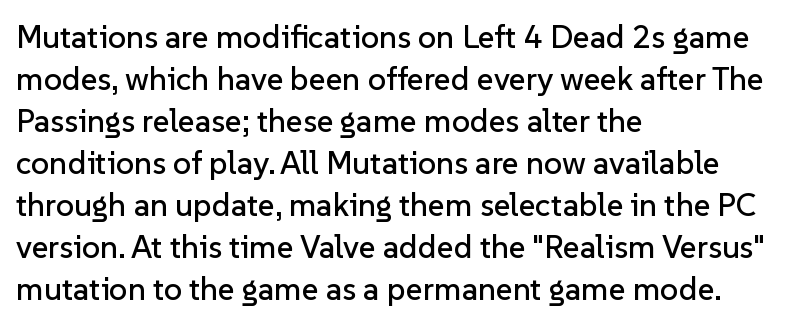
{"serif": "no", "italic": "no", "width": "normal", "stroke_contrast": "low", "x_height": "medium", "monospaced": "no", "underline": "no", "align": "left", "line_spacing": "normal", "line_spacing_ratio": 1.31, "letter_spacing": "normal", "letter_spacing_em": 0.0, "glyph_px": 32}
